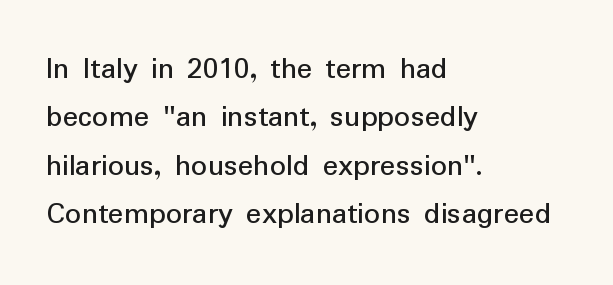
The rendering anchors every line to the left-hand side. Weight: regular or lighter. No italicization has been applied; the sample stays upright. Unlike a traditional serif, this face leaves its strokes unadorned. Underline: absent. Spacing verdict: proportional, widths tailored to each character.
